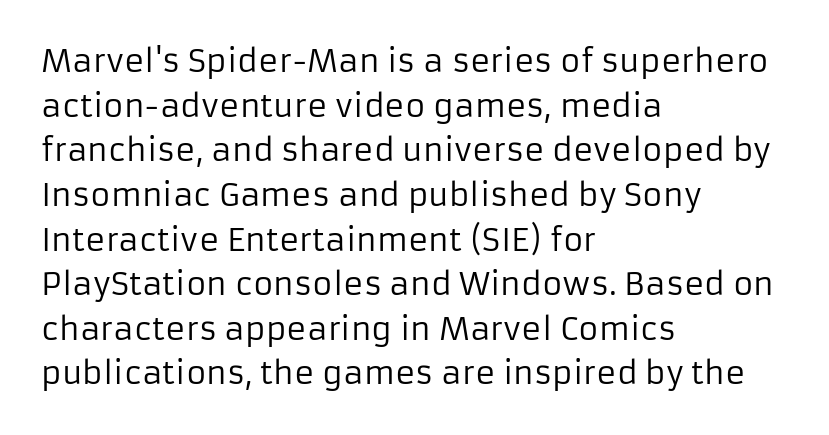
The image shows 31 px regular-weight sans-serif type, upright; set left-aligned, normal line spacing (1.44x), normal letter spacing, not underlined; low stroke contrast and a medium x-height.
